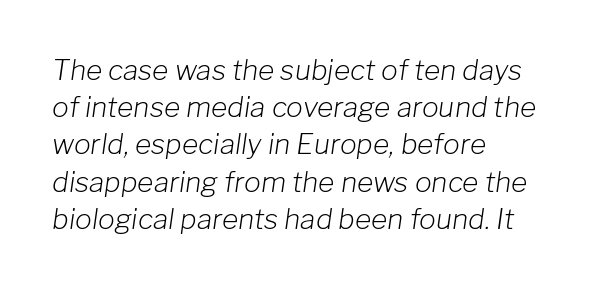
The image shows 28 px light type, italic (leaning right); set left-aligned, normal line spacing (1.33x), normal letter spacing, not underlined; low stroke contrast and a medium x-height.
